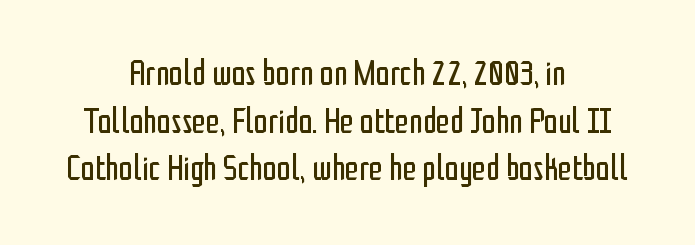
{"serif": "no", "italic": "no", "bold": "no", "weight": "regular", "width": "condensed", "stroke_contrast": "low", "x_height": "medium", "monospaced": "no", "underline": "no", "align": "center", "line_spacing": "normal", "line_spacing_ratio": 1.36, "letter_spacing": "normal", "letter_spacing_em": 0.0, "glyph_px": 35}
